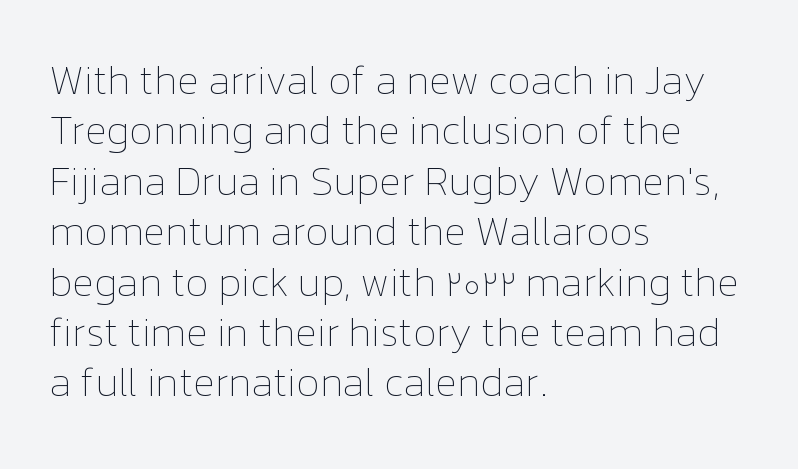
{"italic": "no", "bold": "no", "weight": "thin", "width": "normal", "stroke_contrast": "low", "x_height": "medium", "monospaced": "no", "underline": "no", "align": "left", "line_spacing": "normal", "line_spacing_ratio": 1.26, "letter_spacing": "normal", "letter_spacing_em": 0.0, "glyph_px": 40}
